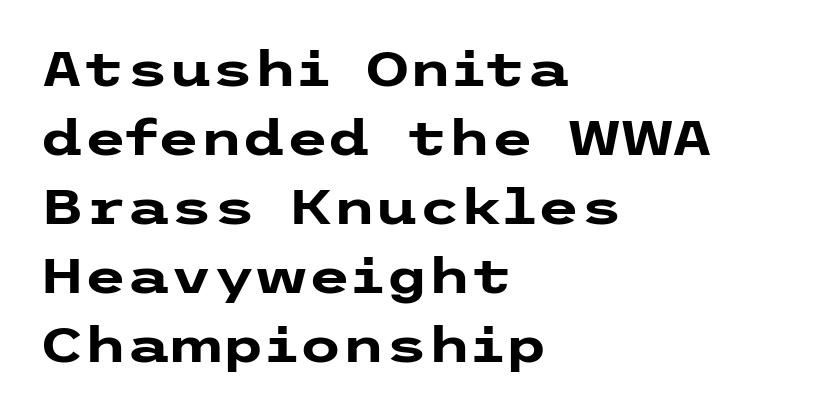
{"serif": "no", "italic": "no", "bold": "yes", "weight": "heavy", "width": "wide", "stroke_contrast": "low", "x_height": "medium", "underline": "no", "align": "left", "line_spacing": "normal", "line_spacing_ratio": 1.41, "letter_spacing": "normal", "letter_spacing_em": 0.0, "glyph_px": 49}
